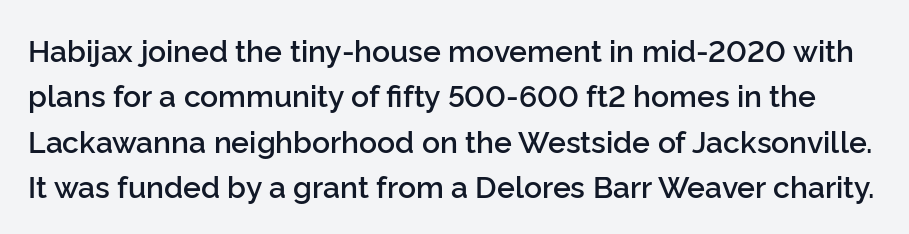
The image shows 30 px semibold sans-serif type, upright; set normal line spacing (1.51x), normal letter spacing, not underlined; low stroke contrast and a medium x-height.
